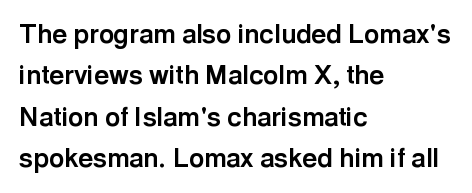
{"italic": "no", "bold": "yes", "underline": "no", "align": "left", "line_spacing": "normal", "line_spacing_ratio": 1.59, "letter_spacing": "normal", "letter_spacing_em": 0.0, "glyph_px": 26}
